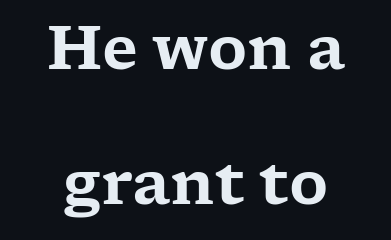
{"serif": "yes", "italic": "no", "width": "wide", "stroke_contrast": "low", "x_height": "medium", "monospaced": "no", "underline": "no", "line_spacing": "loose", "line_spacing_ratio": 2.25, "letter_spacing": "normal", "letter_spacing_em": 0.0, "glyph_px": 60}
